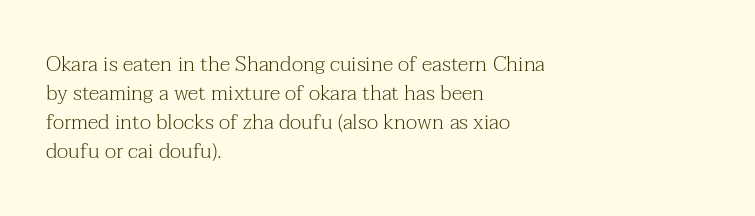
{"italic": "no", "bold": "no", "underline": "no", "align": "left", "line_spacing": "normal", "line_spacing_ratio": 1.38, "letter_spacing": "normal", "letter_spacing_em": 0.0, "glyph_px": 21}
